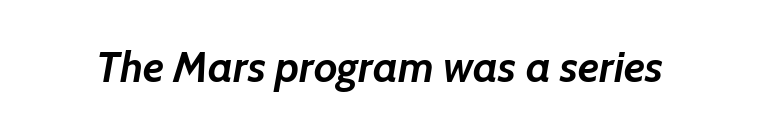
Q: Is the text bold? A: Yes.
Q: Is the text italic (slanted)? A: Yes, it leans right by about 7 degrees.
Q: Is the text underlined? A: No.
Q: Is the spacing between letters normal or unusually wide? A: Normal.
Q: Width (condensed, normal, or wide)? A: Normal.
Q: Stroke contrast? A: Low.
Q: x-height? A: Medium.
Q: Monospaced? A: No.
